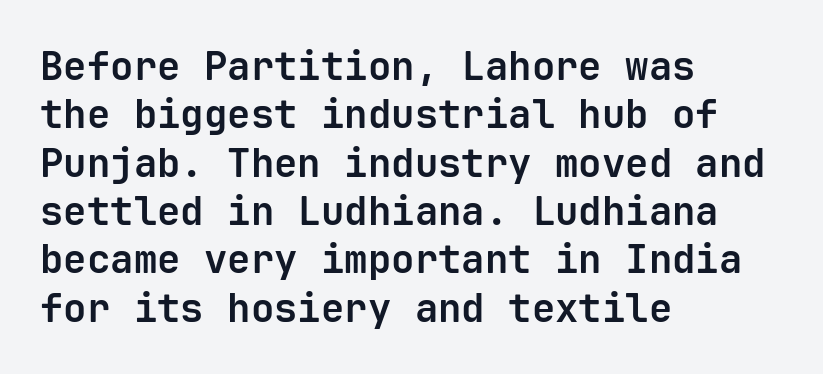
Q: Is the text bold? A: Yes.
Q: Is the text italic (slanted)? A: No, it is upright.
Q: Is the typeface a serif or a sans-serif typeface? A: Sans-serif.
Q: Is the text underlined? A: No.
Q: How is the paragraph aligned? A: Left-aligned.
Q: Is the spacing between letters normal or unusually wide? A: Normal.
Q: Width (condensed, normal, or wide)? A: Normal.
Q: Stroke contrast? A: Low.
Q: x-height? A: Medium.
Q: Monospaced? A: Yes.
